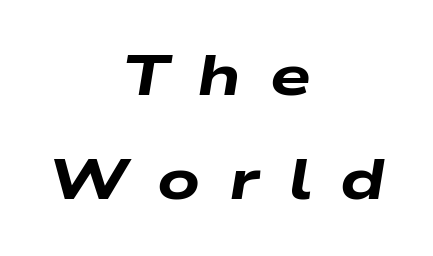
Q: Is the text bold? A: Yes.
Q: Is the text italic (slanted)? A: Yes, it leans right by about 9 degrees.
Q: Is the text underlined? A: No.
Q: How is the paragraph aligned? A: Centered.
Q: Is the spacing between letters normal or unusually wide? A: Unusually wide.
Q: Width (condensed, normal, or wide)? A: Wide.
Q: Stroke contrast? A: Low.
Q: x-height? A: Medium.
Q: Monospaced? A: No.
